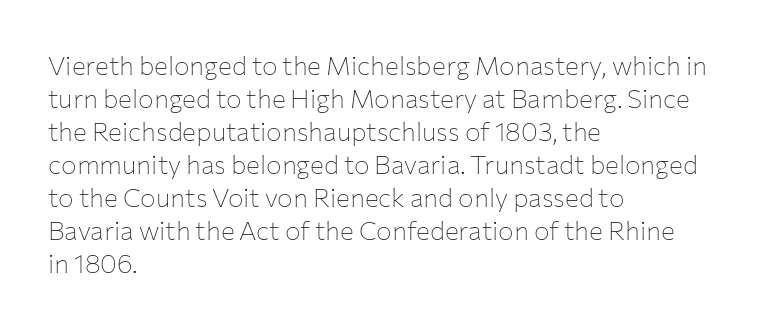
When letters stand straight like this, we call the style roman or upright. These lines sit exactly where default settings would place them. Students, note that the glyphs here touch the page at normal intervals. The passage shown is not bold in any degree. In CSS terms this would be text-align: left. Underlining? Definitely not there.
